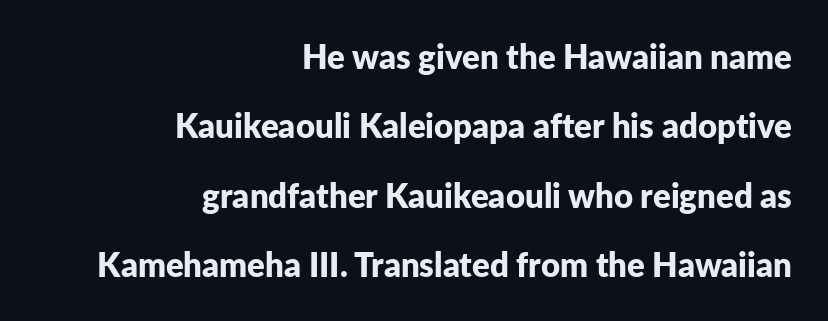
Q: Is the text bold? A: Yes.
Q: Is the text italic (slanted)? A: No, it is upright.
Q: Is the typeface a serif or a sans-serif typeface? A: Sans-serif.
Q: Is the text underlined? A: No.
Q: How is the paragraph aligned? A: Right-aligned.
Q: Is the spacing between letters normal or unusually wide? A: Normal.
Q: Is the spacing between lines tight, normal or loose? A: Loose.
Q: Width (condensed, normal, or wide)? A: Normal.
Q: Stroke contrast? A: Low.
Q: x-height? A: Medium.
Q: Monospaced? A: No.
